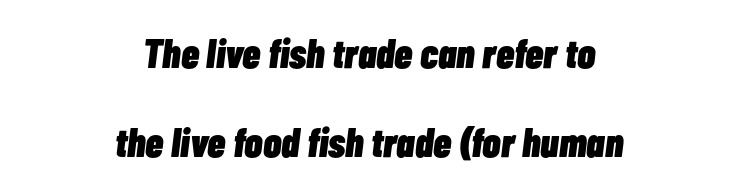
The image shows 41 px heavy, condensed type, italic (leaning right); set centered, loose line spacing (2.16x), normal letter spacing, not underlined; low stroke contrast and a medium x-height.
